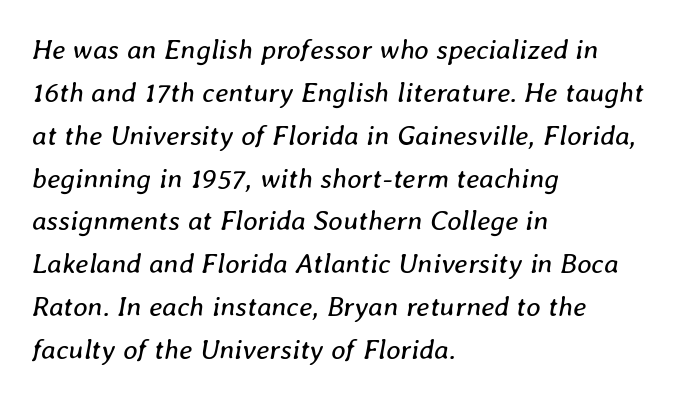
The image shows 28 px regular-weight type, italic (leaning right); set left-aligned, normal line spacing (1.53x), normal letter spacing, not underlined; low stroke contrast and a medium x-height.
